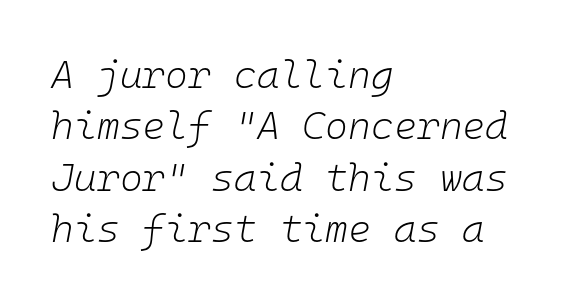
Q: Is the text bold? A: No.
Q: Is the text italic (slanted)? A: Yes, it leans right by about 10 degrees.
Q: Is the text underlined? A: No.
Q: How is the paragraph aligned? A: Left-aligned.
Q: Is the spacing between letters normal or unusually wide? A: Normal.
Q: Is the spacing between lines tight, normal or loose? A: Normal.
Q: Width (condensed, normal, or wide)? A: Normal.
Q: Stroke contrast? A: Low.
Q: x-height? A: Medium.
Q: Monospaced? A: Yes.
